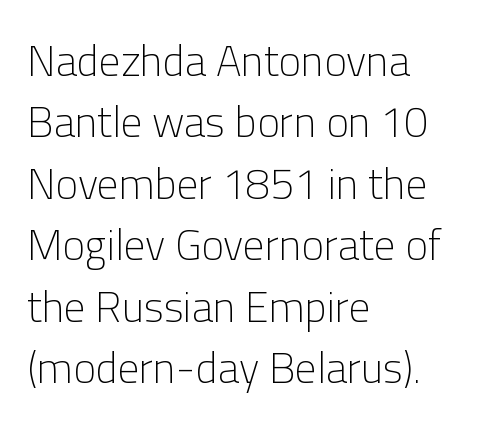
The passage shown is typeset with a sans-serif family. Students, note that the glyphs here touch the page at normal intervals. A normal amount of white space separates one row of letters from the next. Weight class: somewhere from thin through regular. Descenders hang freely into open space. Proportional: the letters do not fall into vertical columns.
